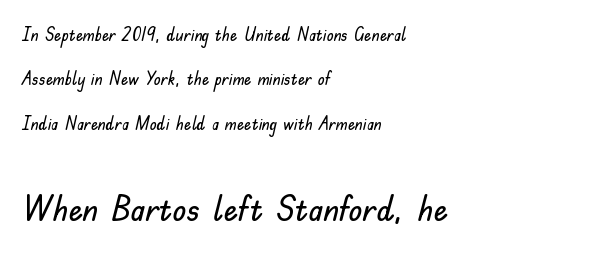
{"serif": "no", "width": "normal", "stroke_contrast": "low", "x_height": "small", "monospaced": "no", "underline": "no", "align": "left", "line_spacing": "loose", "line_spacing_ratio": 2.47, "letter_spacing": "normal", "letter_spacing_em": 0.0, "larger_block": "second", "size_ratio": 2.0, "glyph_px": 36}
